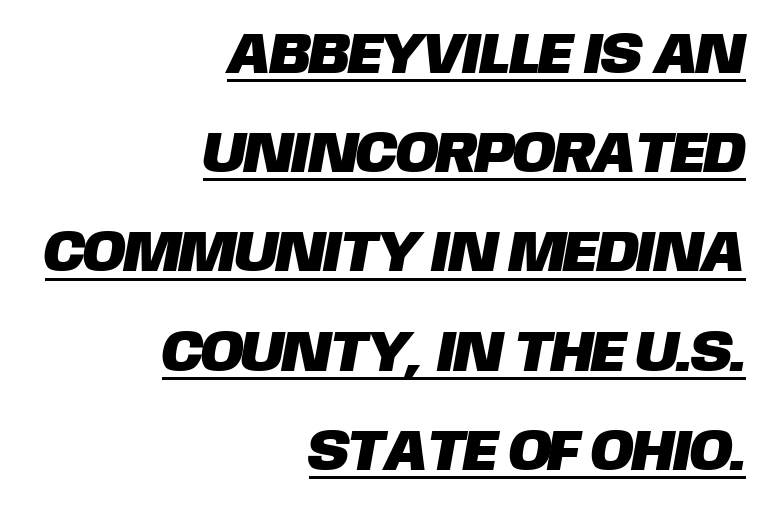
Character widths vary here, with narrow letters taking less room than wide ones. Classification — sans serif. What stands out about the letter spacing? Nothing — it is the standard amount. The rag falls on the left side of this text block. The sample's only ornament is a line tracing under the words.
